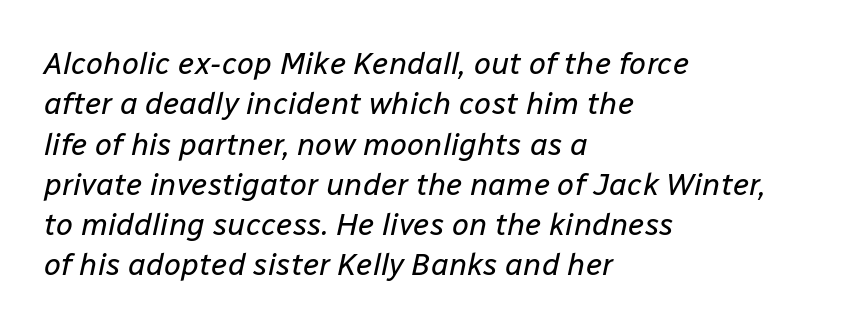
{"italic": "yes", "lean": "right", "slant_degrees": 12, "bold": "no", "weight": "regular", "width": "normal", "stroke_contrast": "low", "x_height": "medium", "monospaced": "no", "underline": "no", "align": "left", "line_spacing": "normal", "line_spacing_ratio": 1.3, "letter_spacing": "normal", "letter_spacing_em": 0.0, "glyph_px": 31}
